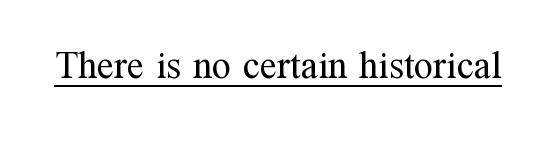
Q: Is the text bold? A: No.
Q: Is the text italic (slanted)? A: No, it is upright.
Q: Is the typeface a serif or a sans-serif typeface? A: Serif.
Q: Is the text underlined? A: Yes.
Q: Is the spacing between letters normal or unusually wide? A: Normal.
Q: Width (condensed, normal, or wide)? A: Normal.
Q: Stroke contrast? A: Medium.
Q: x-height? A: Medium.
Q: Monospaced? A: No.
